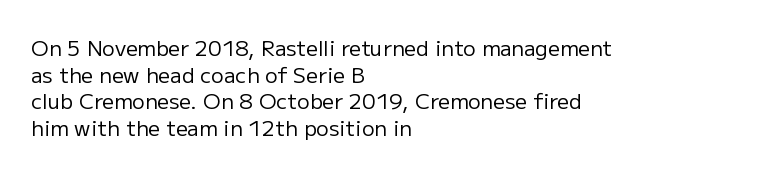
{"italic": "no", "bold": "no", "underline": "no", "align": "left", "line_spacing": "normal", "line_spacing_ratio": 1.27, "letter_spacing": "normal", "letter_spacing_em": 0.0, "glyph_px": 21}
